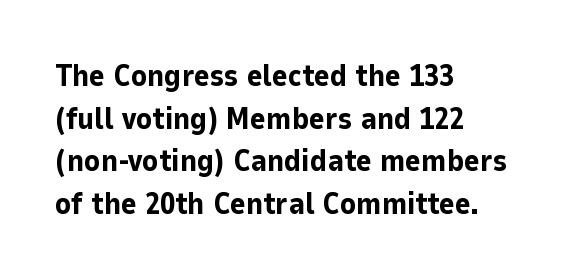
A dark, heavy texture on the line: the type is bold. Visually the block forms a straight wall on the left and a jagged coastline on the right. This rendering leaves character spacing at its baseline value. Think of a printed novel: that variable character pitch is what you see here. Rule under the text: the space is simply empty.
